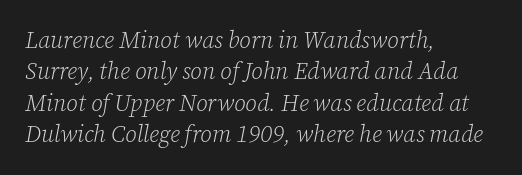
{"italic": "yes", "lean": "right", "slant_degrees": 12, "bold": "no", "underline": "no", "align": "left", "line_spacing": "normal", "line_spacing_ratio": 1.36, "letter_spacing": "normal", "letter_spacing_em": 0.0, "glyph_px": 23}
